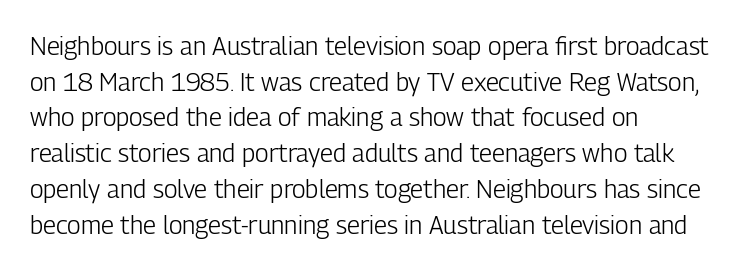
No word sits above an underline. These lines stack with their left ends in a neat column. The line-height multiplier appears to be the usual default. Ordinary non-slanted type is in use. Students, note that the glyphs here touch the page at normal intervals.
